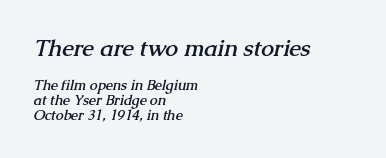
The image shows 23 px bold type; set left-aligned, tight line spacing (1.07x), normal letter spacing, not underlined; the first (top) block is 1.64x larger.
